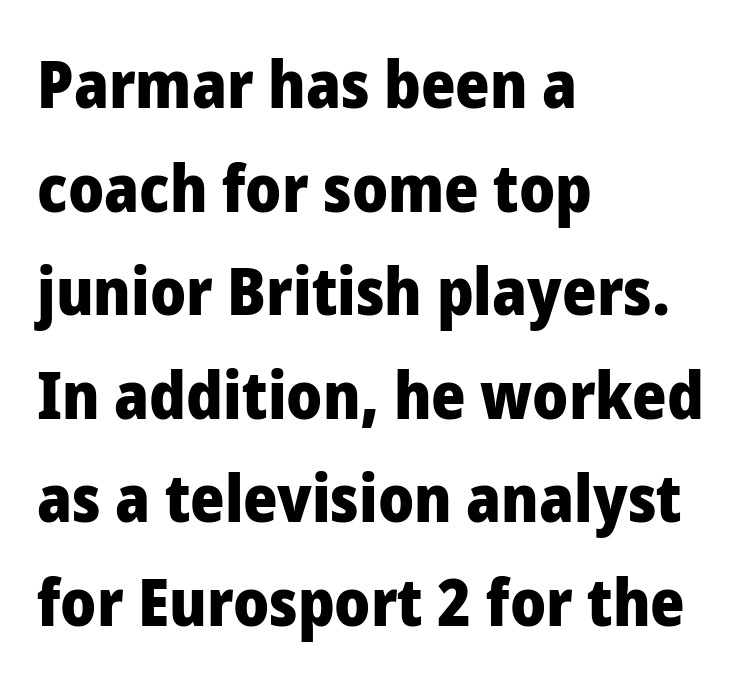
Q: Is the text bold? A: Yes.
Q: Is the text italic (slanted)? A: No, it is upright.
Q: Is the typeface a serif or a sans-serif typeface? A: Sans-serif.
Q: Is the text underlined? A: No.
Q: How is the paragraph aligned? A: Left-aligned.
Q: Is the spacing between letters normal or unusually wide? A: Normal.
Q: Is the spacing between lines tight, normal or loose? A: Normal.
Q: Width (condensed, normal, or wide)? A: Normal.
Q: Stroke contrast? A: Low.
Q: x-height? A: Medium.
Q: Monospaced? A: No.
